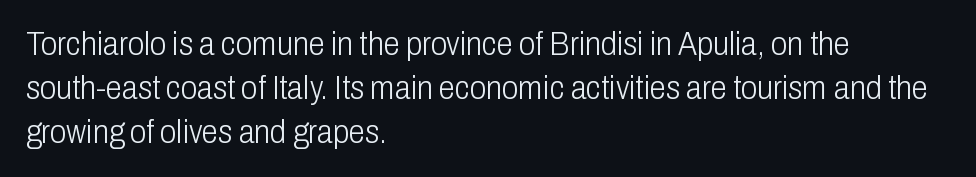
This rendering features lettering with no underline. Baseline-to-baseline distance is the conventional proportion of letter height. You can tell from the bare stems that sans-serif type was used. Counters stay open thanks to moderate or lighter strokes.
